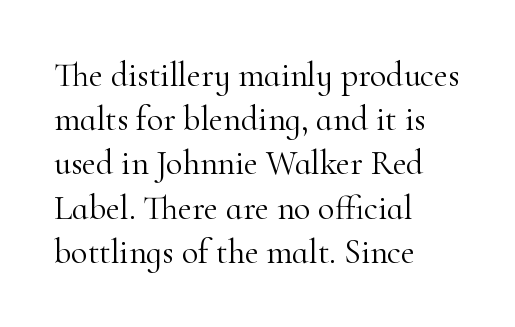
Q: Is the text bold? A: No.
Q: Is the text italic (slanted)? A: No, it is upright.
Q: Is the typeface a serif or a sans-serif typeface? A: Serif.
Q: Is the text underlined? A: No.
Q: How is the paragraph aligned? A: Left-aligned.
Q: Is the spacing between letters normal or unusually wide? A: Normal.
Q: Is the spacing between lines tight, normal or loose? A: Normal.
Q: Width (condensed, normal, or wide)? A: Normal.
Q: Stroke contrast? A: High.
Q: x-height? A: Small.
Q: Monospaced? A: No.
